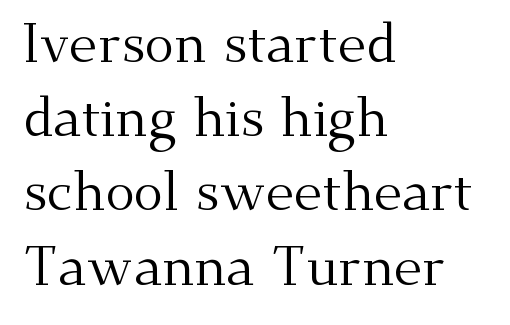
{"serif": "yes", "italic": "no", "bold": "no", "weight": "regular", "width": "normal", "stroke_contrast": "medium", "x_height": "small", "monospaced": "no", "underline": "no", "align": "left", "line_spacing": "normal", "line_spacing_ratio": 1.35, "letter_spacing": "normal", "letter_spacing_em": 0.0, "glyph_px": 55}
